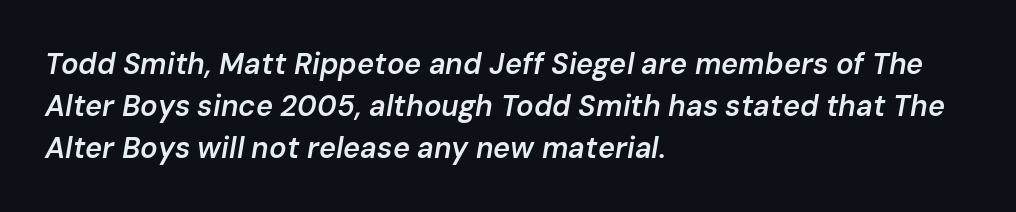
Caption: standard tracking, unaltered. The glyphs look as if they've been sheared to an angle. Descender tails drop into unmarked territory. Horizontal alignment here is leftward, the default for most running prose.
